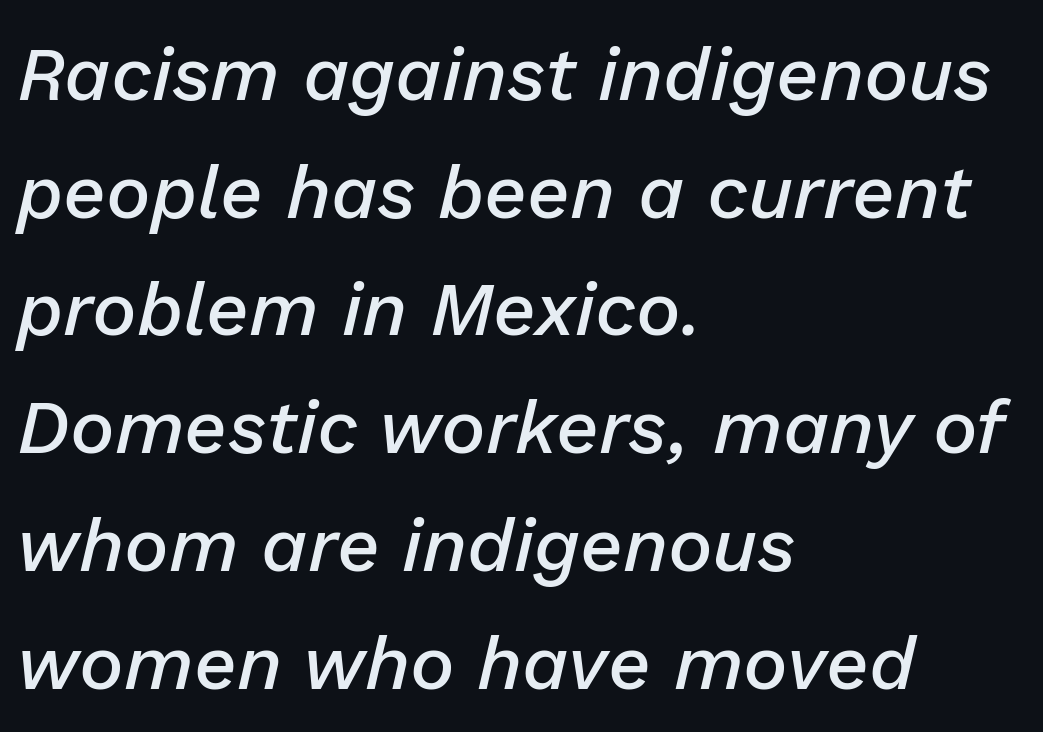
{"italic": "yes", "lean": "right", "slant_degrees": 13, "bold": "semi", "weight": "semibold", "width": "normal", "stroke_contrast": "low", "x_height": "medium", "monospaced": "no", "underline": "no", "align": "left", "line_spacing": "normal", "line_spacing_ratio": 1.57, "letter_spacing": "normal", "letter_spacing_em": 0.0, "glyph_px": 75}
